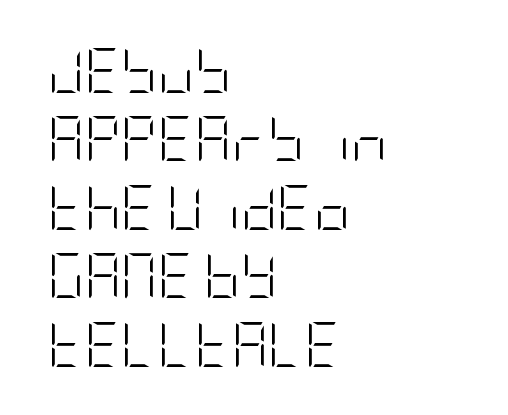
Q: Is the text bold? A: No.
Q: Is the text italic (slanted)? A: No, it is upright.
Q: Is the typeface a serif or a sans-serif typeface? A: Sans-serif.
Q: Is the text underlined? A: No.
Q: How is the paragraph aligned? A: Left-aligned.
Q: Is the spacing between letters normal or unusually wide? A: Normal.
Q: Is the spacing between lines tight, normal or loose? A: Normal.
Q: Width (condensed, normal, or wide)? A: Condensed.
Q: Stroke contrast? A: Low.
Q: x-height? A: Large.
